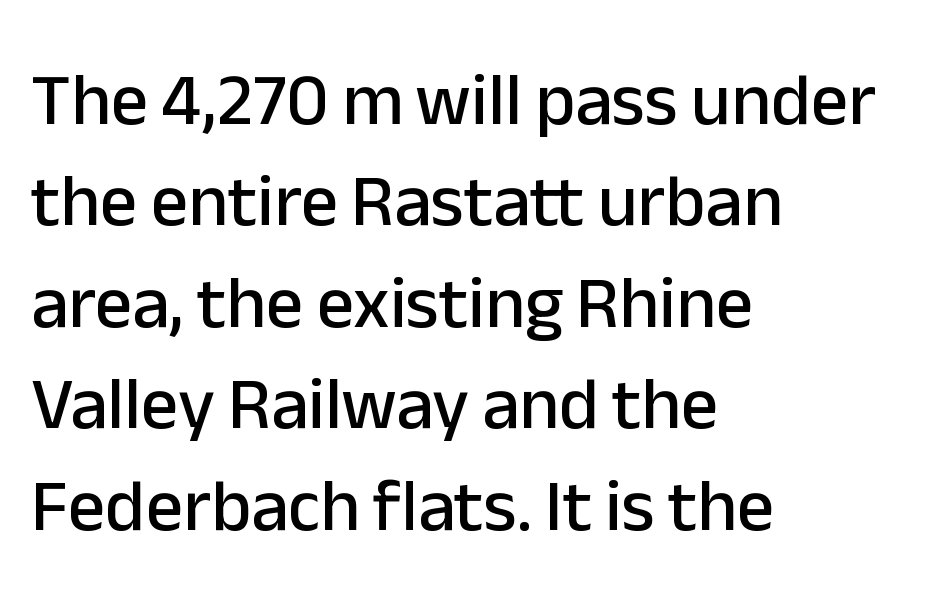
The image shows 74 px sans-serif type, upright; set left-aligned, normal line spacing (1.37x), normal letter spacing, not underlined; low stroke contrast and a medium x-height.
